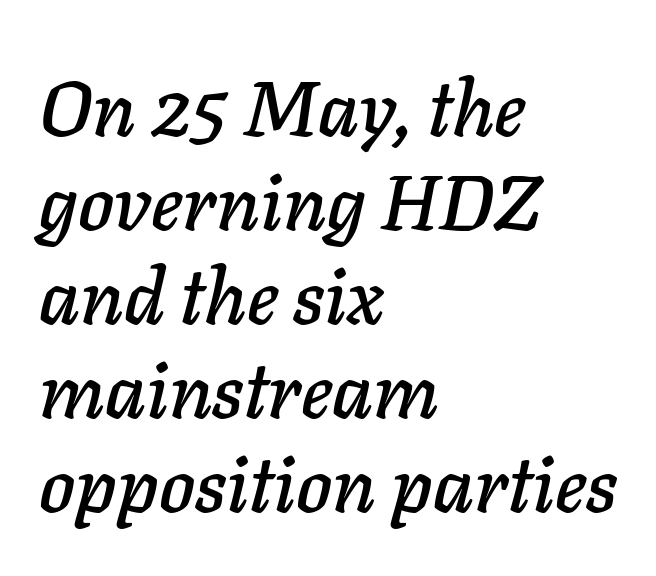
Q: Is the text italic (slanted)? A: Yes, it leans right by about 11 degrees.
Q: Is the text underlined? A: No.
Q: How is the paragraph aligned? A: Left-aligned.
Q: Is the spacing between letters normal or unusually wide? A: Normal.
Q: Width (condensed, normal, or wide)? A: Normal.
Q: Stroke contrast? A: Low.
Q: x-height? A: Medium.
Q: Monospaced? A: No.
